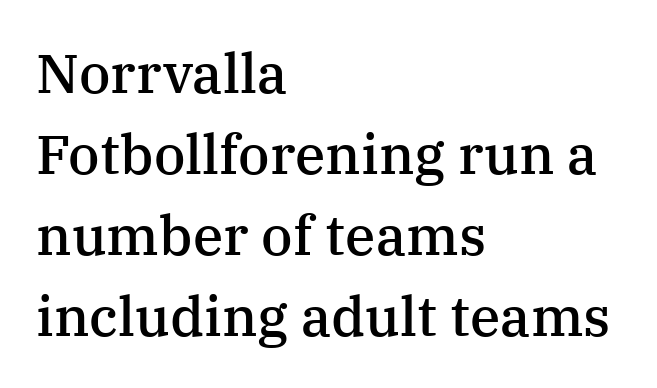
Nobody touched the tracking dial on this one. In terms of leading, this rendering sits right in the middle. The paragraph has a hard left edge and a soft right edge. Anything drawn beneath the words? Only blank space. Observe the serifs anchoring each vertical stroke in this sample.
